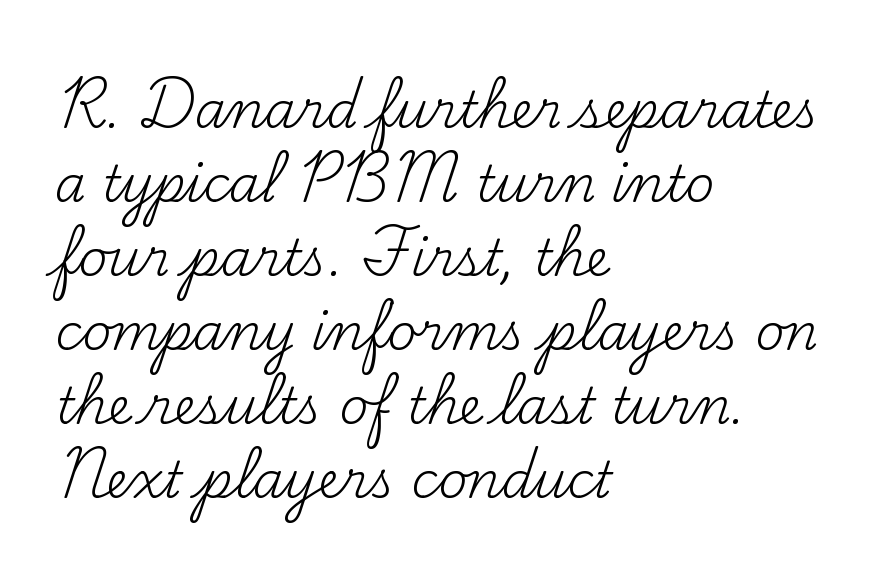
{"serif": "yes", "bold": "no", "weight": "regular", "width": "normal", "stroke_contrast": "medium", "x_height": "small", "monospaced": "no", "underline": "no", "align": "left", "line_spacing": "normal", "line_spacing_ratio": 1.48, "letter_spacing": "normal", "letter_spacing_em": 0.0, "glyph_px": 50}
